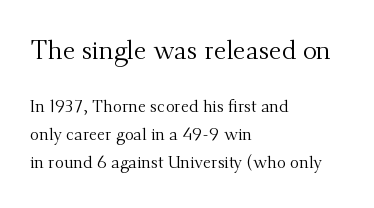
The image shows 26 px text type, upright; set left-aligned, normal line spacing (1.64x), normal letter spacing, not underlined; the first (top) block is 1.53x larger.
